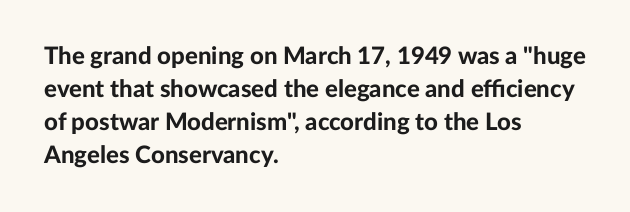
{"italic": "no", "bold": "yes", "underline": "no", "align": "left", "line_spacing": "normal", "line_spacing_ratio": 1.37, "letter_spacing": "normal", "letter_spacing_em": 0.0, "glyph_px": 24}
